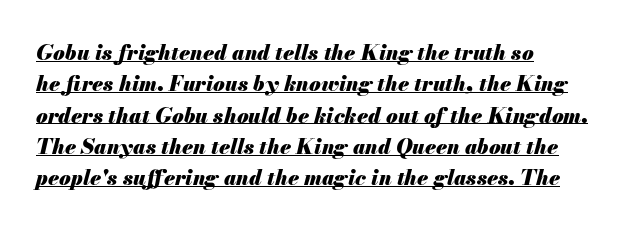
Students, note that the glyphs here touch the page at normal intervals. Regular leading. Thick stems and heavy bowls — unmistakably bold. In CSS terms this would be text-align: left.
